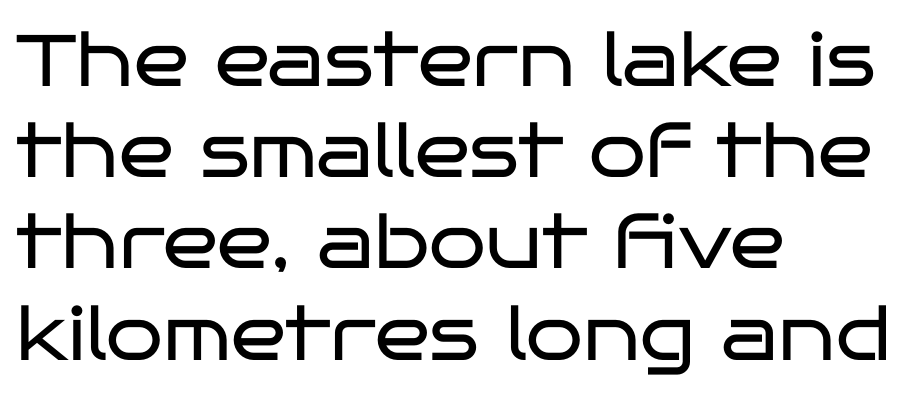
The image shows 73 px regular-weight, wide sans-serif type, upright; set left-aligned, normal line spacing (1.25x), normal letter spacing, not underlined; low stroke contrast and a large x-height.
